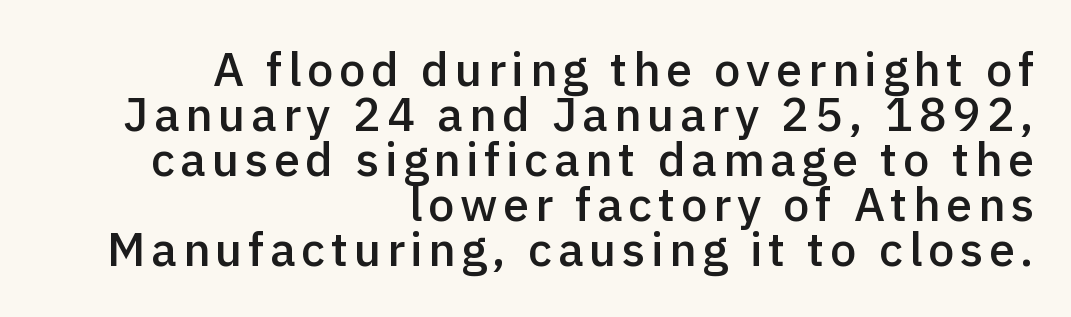
{"serif": "no", "italic": "no", "bold": "semi", "weight": "semibold", "width": "normal", "x_height": "medium", "monospaced": "no", "underline": "no", "align": "right", "line_spacing": "tight", "line_spacing_ratio": 0.96, "glyph_px": 47}
